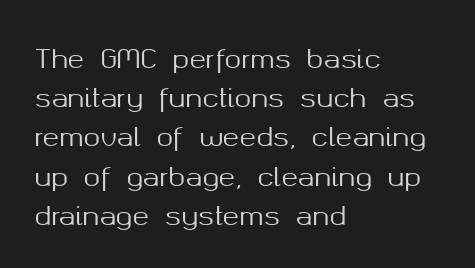
The foot of each line stays bare and open. Upright lettering throughout. Characters follow at the spacing the type designer built in. Line spacing here is normal.
